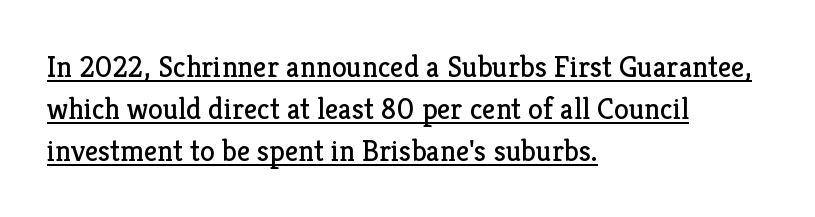
{"serif": "yes", "italic": "no", "bold": "no", "weight": "regular", "width": "normal", "stroke_contrast": "low", "x_height": "medium", "monospaced": "no", "underline": "yes", "align": "left", "line_spacing": "normal", "line_spacing_ratio": 1.4, "letter_spacing": "normal", "letter_spacing_em": 0.0, "glyph_px": 30}
